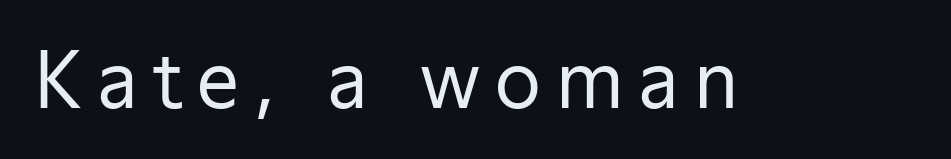
Q: Is the text bold? A: No.
Q: Is the text italic (slanted)? A: No, it is upright.
Q: Is the typeface a serif or a sans-serif typeface? A: Sans-serif.
Q: Is the text underlined? A: No.
Q: Is the spacing between letters normal or unusually wide? A: Unusually wide.
Q: Width (condensed, normal, or wide)? A: Normal.
Q: Stroke contrast? A: Low.
Q: x-height? A: Medium.
Q: Monospaced? A: No.
